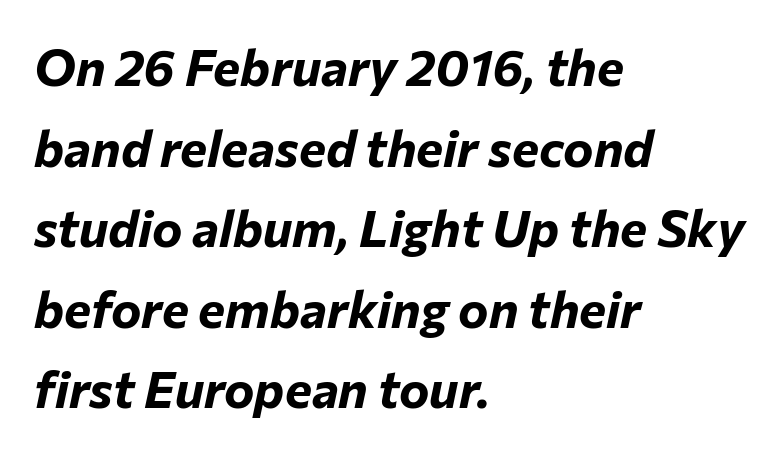
Clear beneath every line of the passage. The leading is moderate, giving the passage an even texture. Compared with ordinary roman type, these characters are visibly tilted. Every letter is thick-stroked: bold, no question. This sample has the flowing, uneven cadence of proportional lettering.
